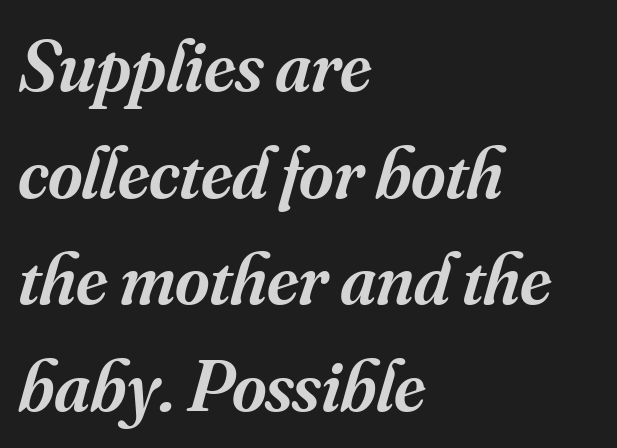
The text was rendered using a seriffed face with decorative stroke endings. Each line starts at the same left margin while the right side varies. Would a proofreader flag this as italicized? Yes. Here the designer chose a conventional face with non-uniform glyph widths. Is the type bold? Partly — it's a semibold, heavier than regular but not fully bold. Honestly, there is no underline to notice here at all.
